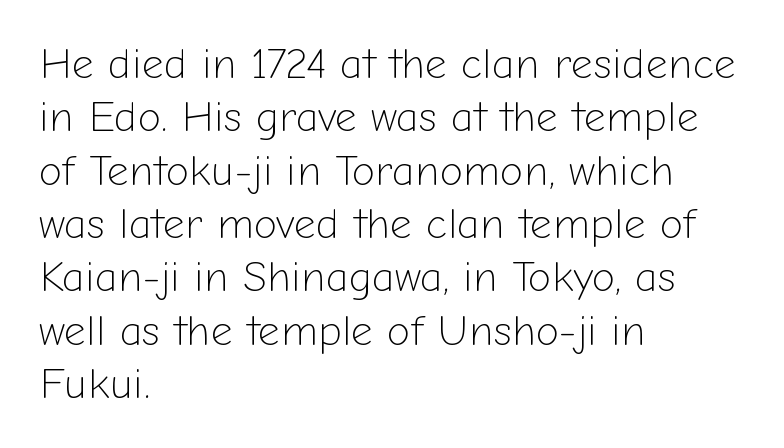
Clear beneath every line of the passage. The strokes carry an ordinary text weight at most. Students, note that the glyphs here touch the page at normal intervals. Serif or sans? Sans — the stroke terminals are bare. Notice how the passage keeps a crisp vertical edge on the left only.
